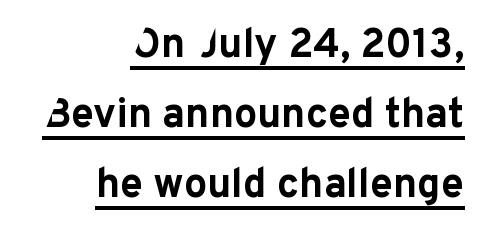
The image shows 41 px bold sans-serif type, upright; set right-aligned, line spacing 1.71x, normal letter spacing, underlined; low stroke contrast and a medium x-height.
